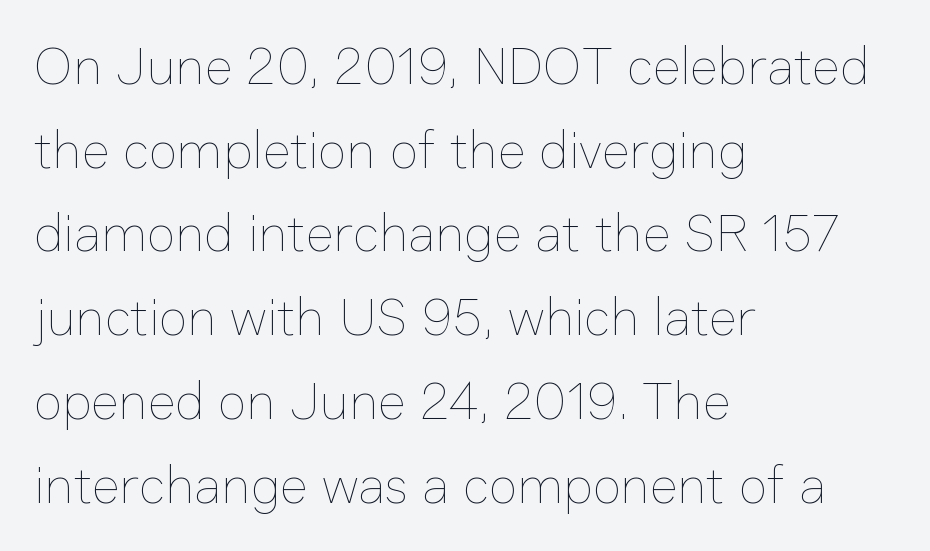
The image shows 53 px thin type, upright; set left-aligned, normal line spacing (1.58x), normal letter spacing, not underlined; low stroke contrast and a medium x-height.
